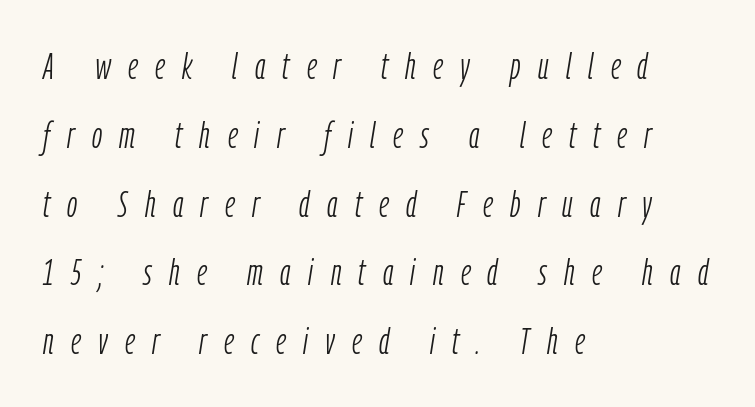
{"italic": "yes", "lean": "right", "slant_degrees": 9, "bold": "no", "weight": "light", "width": "condensed", "stroke_contrast": "low", "x_height": "medium", "monospaced": "no", "underline": "no", "align": "left", "line_spacing_ratio": 1.86, "letter_spacing": "wide", "letter_spacing_em": 0.47, "glyph_px": 37}
